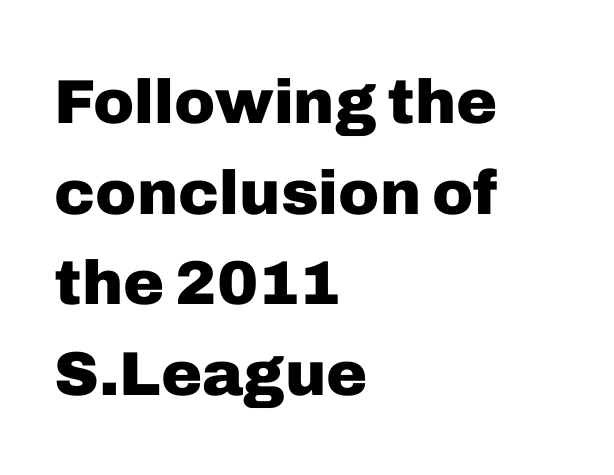
The image shows 62 px heavy sans-serif type, upright; set left-aligned, normal line spacing (1.46x), normal letter spacing, not underlined; low stroke contrast and a medium x-height.
